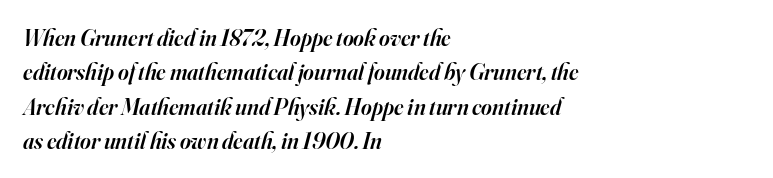
{"italic": "yes", "lean": "right", "slant_degrees": 16, "bold": "semi", "underline": "no", "align": "left", "line_spacing": "normal", "line_spacing_ratio": 1.49, "letter_spacing": "normal", "letter_spacing_em": 0.0, "glyph_px": 23}
